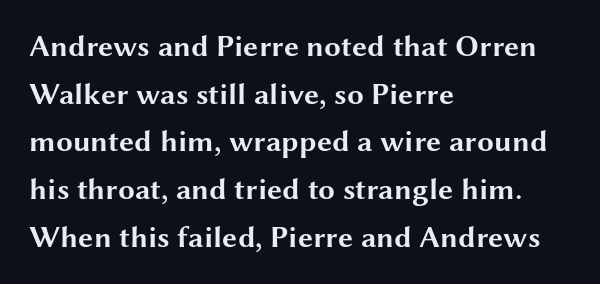
Q: Is the text bold? A: Yes.
Q: Is the text italic (slanted)? A: No, it is upright.
Q: Is the typeface a serif or a sans-serif typeface? A: Sans-serif.
Q: Is the text underlined? A: No.
Q: How is the paragraph aligned? A: Left-aligned.
Q: Is the spacing between letters normal or unusually wide? A: Normal.
Q: Is the spacing between lines tight, normal or loose? A: Normal.
Q: Width (condensed, normal, or wide)? A: Wide.
Q: Stroke contrast? A: Medium.
Q: x-height? A: Medium.
Q: Monospaced? A: No.
